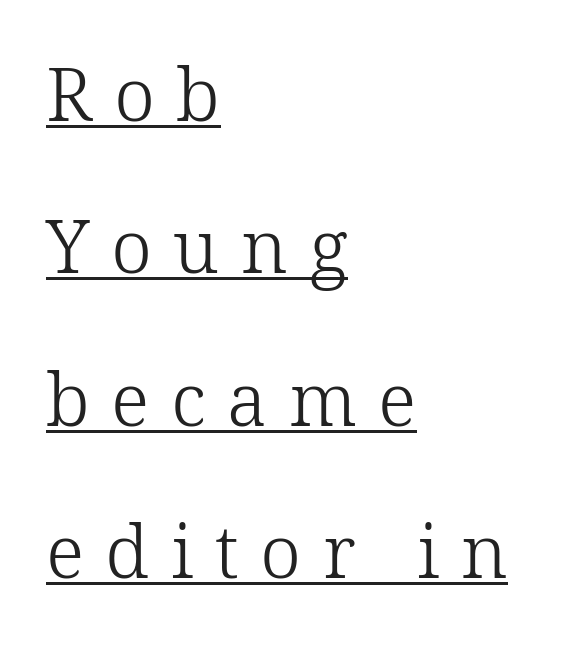
Q: Is the text bold? A: No.
Q: Is the text italic (slanted)? A: No, it is upright.
Q: Is the typeface a serif or a sans-serif typeface? A: Serif.
Q: Is the text underlined? A: Yes.
Q: How is the paragraph aligned? A: Left-aligned.
Q: Is the spacing between letters normal or unusually wide? A: Unusually wide.
Q: Is the spacing between lines tight, normal or loose? A: Loose.
Q: Width (condensed, normal, or wide)? A: Normal.
Q: Stroke contrast? A: Low.
Q: x-height? A: Medium.
Q: Monospaced? A: No.
